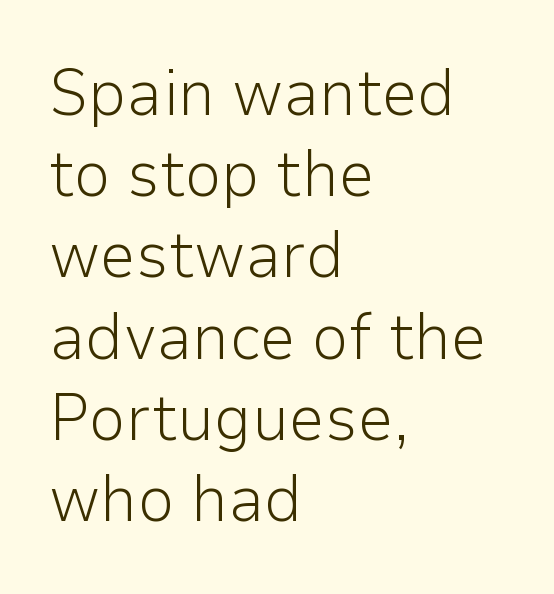
The image shows 65 px light sans-serif type, upright; set left-aligned, normal line spacing (1.25x), normal letter spacing, not underlined; low stroke contrast and a medium x-height.
